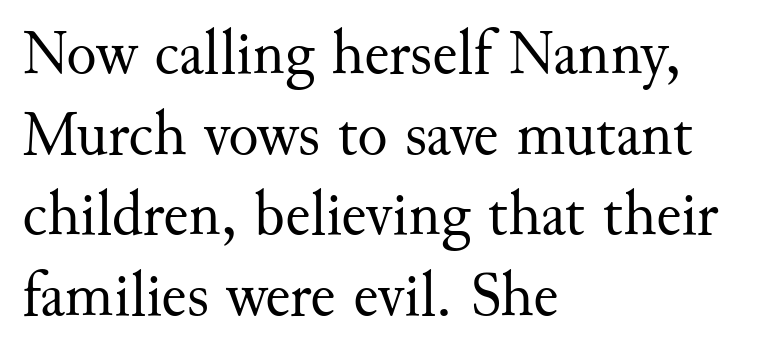
Q: Is the text bold? A: No.
Q: Is the text italic (slanted)? A: No, it is upright.
Q: Is the typeface a serif or a sans-serif typeface? A: Serif.
Q: Is the text underlined? A: No.
Q: How is the paragraph aligned? A: Left-aligned.
Q: Is the spacing between letters normal or unusually wide? A: Normal.
Q: Is the spacing between lines tight, normal or loose? A: Normal.
Q: Width (condensed, normal, or wide)? A: Normal.
Q: Stroke contrast? A: Medium.
Q: x-height? A: Small.
Q: Monospaced? A: No.
